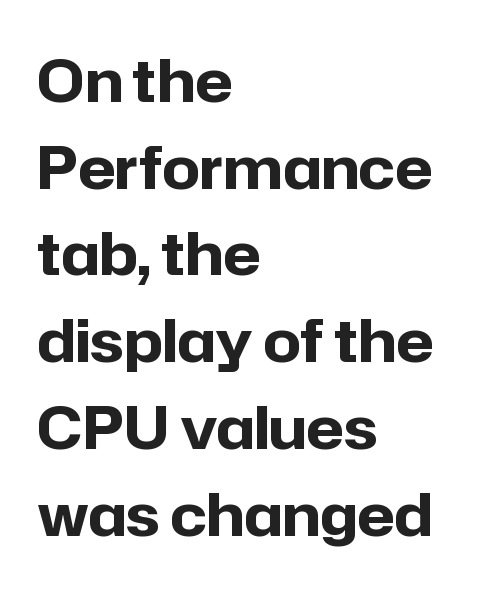
The image shows 59 px bold sans-serif type, upright; set left-aligned, normal line spacing (1.47x), normal letter spacing, not underlined; low stroke contrast and a medium x-height.
